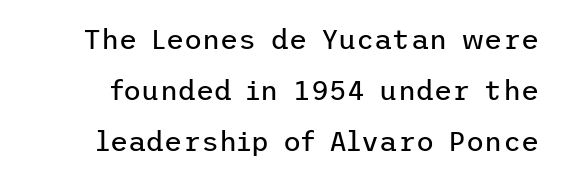
Nope, not italic — everything's standing straight. Stems and bowls with no extra thickness — not bold. No extra tracking has been applied to these lines. The space directly below the letters is spotless. To sum up the face: it is a sans, with no serifs.
